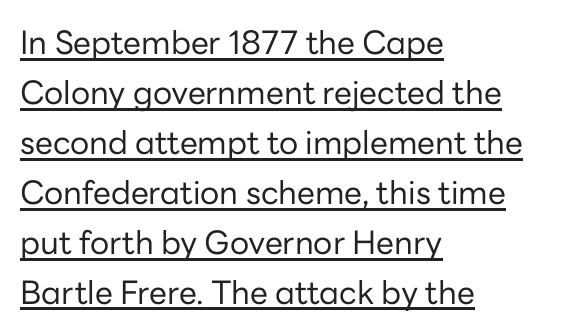
Horizontally, the lines are justified to the leading edge only. Words appear dense and cohesive because spacing is normal. The type sits square on the baseline with zero lean. Note the varied advance widths — an 'i' is clearly narrower than an 'm'. The weight tops out at a normal text grade.
